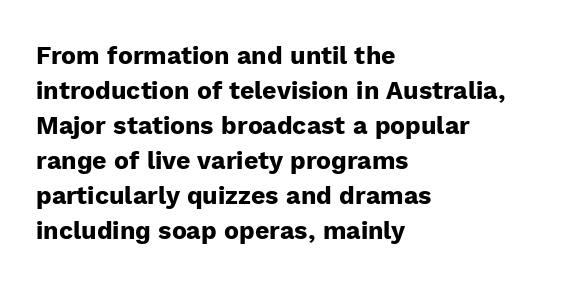
{"italic": "no", "bold": "yes", "underline": "no", "align": "left", "line_spacing": "normal", "line_spacing_ratio": 1.4, "letter_spacing": "normal", "letter_spacing_em": 0.0, "glyph_px": 25}
